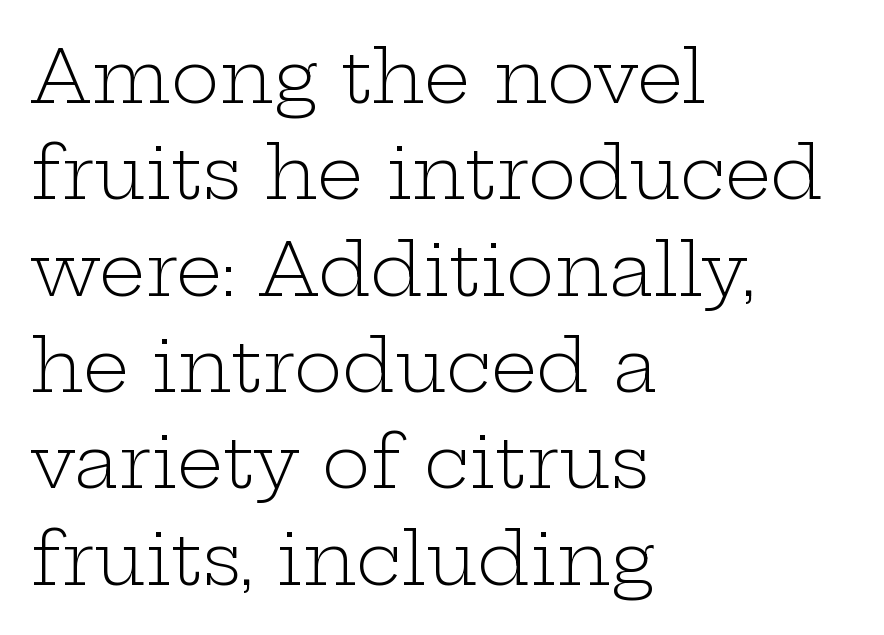
{"serif": "yes", "italic": "no", "bold": "no", "weight": "light", "width": "wide", "stroke_contrast": "low", "x_height": "medium", "monospaced": "no", "underline": "no", "align": "left", "line_spacing": "normal", "line_spacing_ratio": 1.32, "letter_spacing": "normal", "letter_spacing_em": 0.0, "glyph_px": 73}
